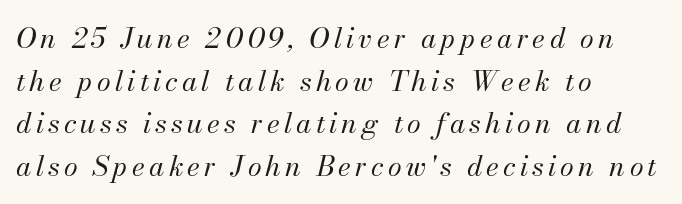
Q: Is the text bold? A: No.
Q: Is the text italic (slanted)? A: Yes, it leans right by about 13 degrees.
Q: Is the text underlined? A: No.
Q: How is the paragraph aligned? A: Left-aligned.
Q: Is the spacing between lines tight, normal or loose? A: Normal.
Q: Width (condensed, normal, or wide)? A: Normal.
Q: Stroke contrast? A: Medium.
Q: x-height? A: Small.
Q: Monospaced? A: No.
